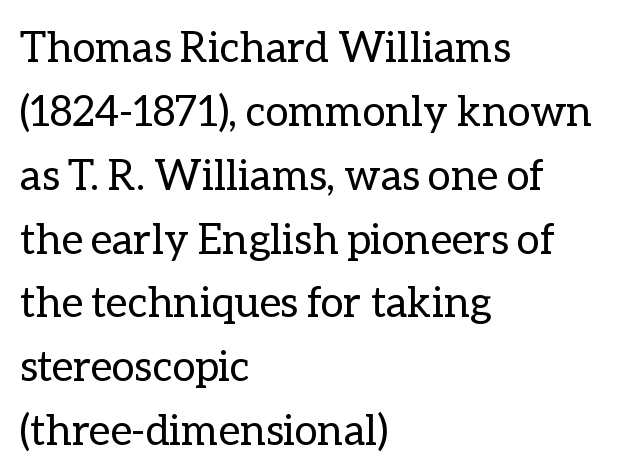
Quick note: not italic, upright. Students, note that the glyphs here touch the page at normal intervals. Only glyphs here, with clear space below each row. Each line starts at the same left margin while the right side varies.
